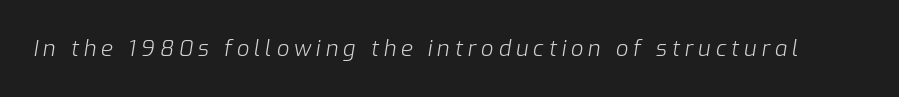
{"italic": "yes", "lean": "right", "slant_degrees": 9, "bold": "no", "underline": "no", "letter_spacing": "wide", "letter_spacing_em": 0.22, "glyph_px": 22}
